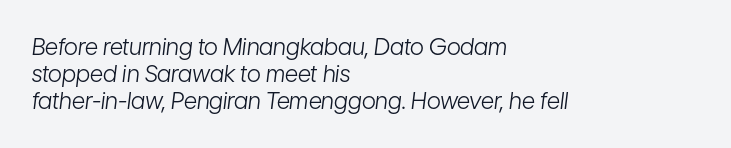
The image shows 23 px text type, italic (leaning right); set left-aligned, line spacing 1.18x, normal letter spacing, not underlined.
